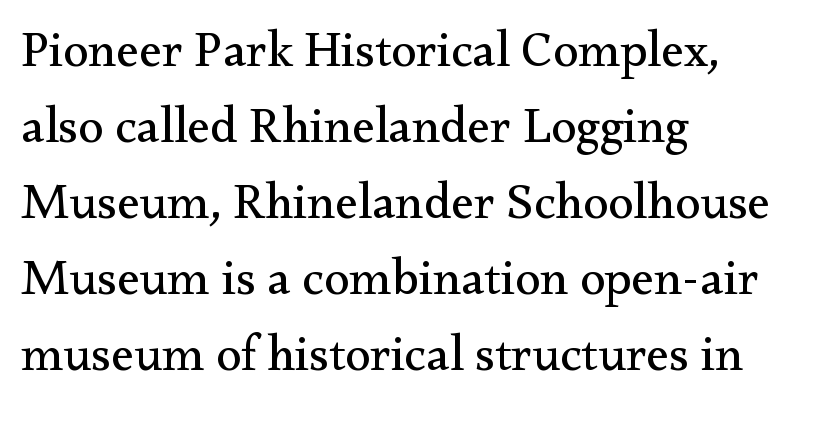
Think standard paragraph weight, or any step lighter than that. The tracking reads as untouched default to a designer's eye. These lines are composed in type with serifs. This sample has the flowing, uneven cadence of proportional lettering. Vertical spacing — default.
